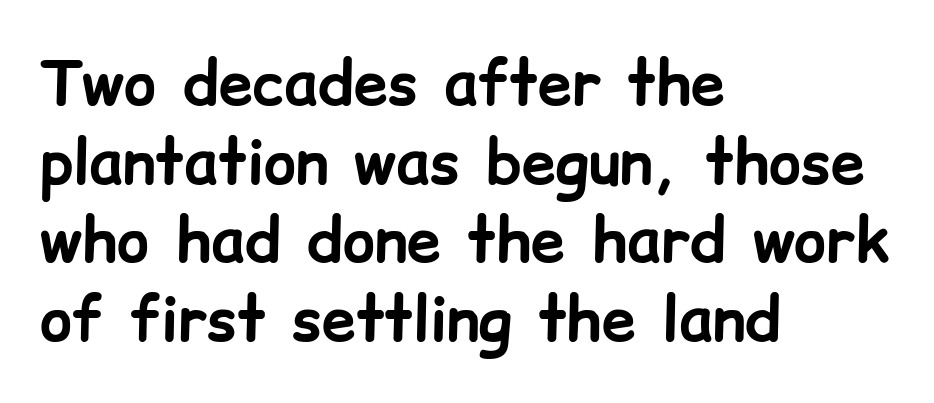
The image shows 61 px bold sans-serif type, upright; set left-aligned, normal line spacing (1.29x), normal letter spacing, not underlined; low stroke contrast and a medium x-height.
